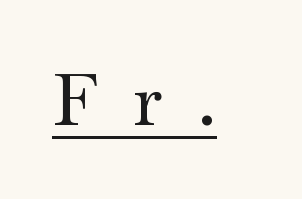
The image shows 73 px wide serif type, upright; set unusually wide letter spacing (+0.49 em), underlined; medium stroke contrast and a small x-height.
